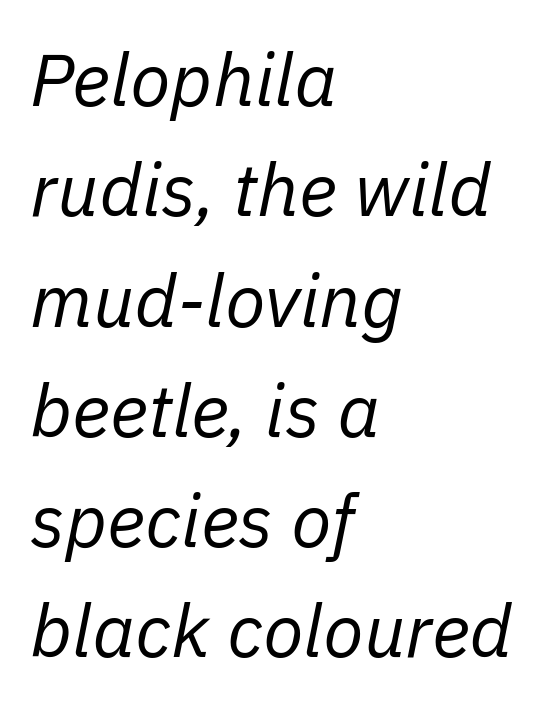
Horizontal alignment here is leftward, the default for most running prose. This rendering leaves character spacing at its baseline value. Clear beneath every line of the passage. In terms of posture, this sample is oblique. Weight class: somewhere from thin through regular.
